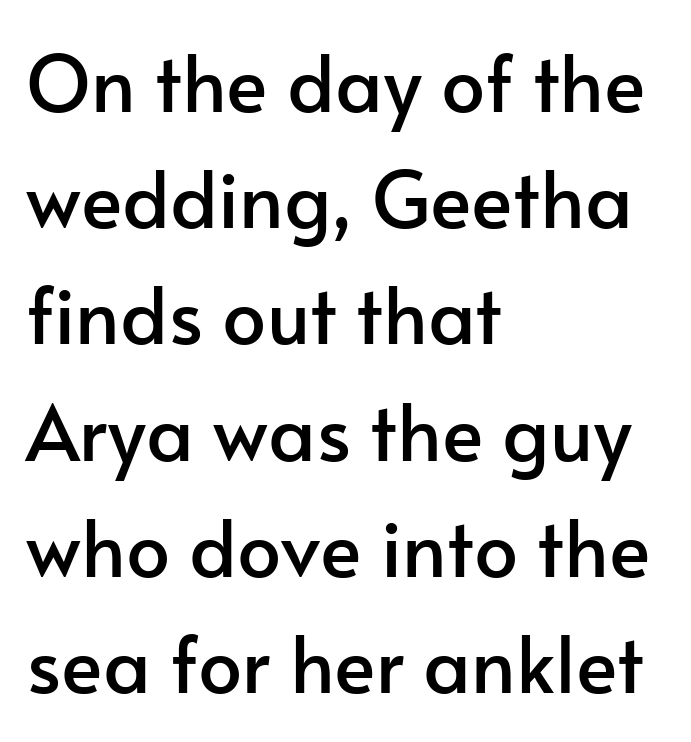
The image shows 78 px sans-serif type, upright; set left-aligned, normal line spacing (1.49x), normal letter spacing, not underlined; low stroke contrast and a small x-height.
